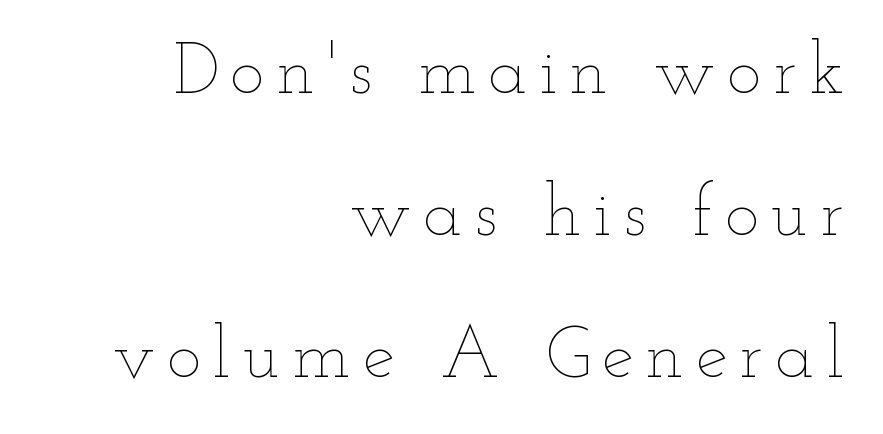
Compared with a flush-left layout, this one pins lines to the opposite, right side. Think standard paragraph weight, or any step lighter than that. Vertical strokes here are truly vertical. Vertically, the passage feels expansive, rows floating well apart. Proportional: the letters do not fall into vertical columns. Words float on clear page, feet unadorned.
